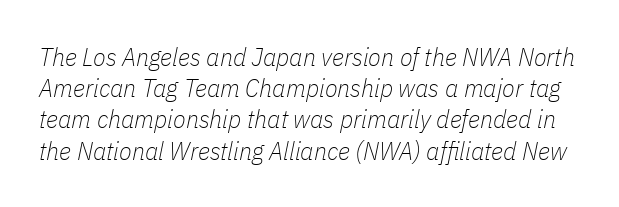
{"italic": "yes", "lean": "right", "slant_degrees": 11, "bold": "no", "underline": "no", "line_spacing_ratio": 1.2, "letter_spacing": "normal", "letter_spacing_em": 0.0, "glyph_px": 26}
